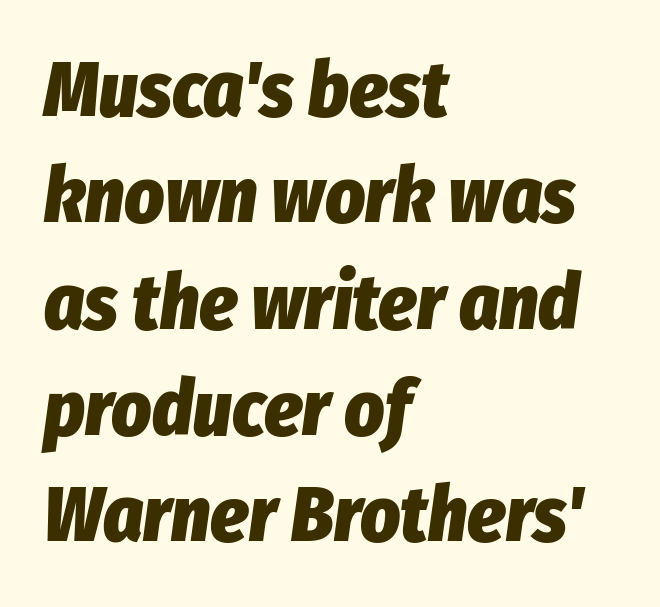
The image shows 77 px heavy, condensed type, italic (leaning right); set left-aligned, normal line spacing (1.38x), normal letter spacing, not underlined; low stroke contrast and a medium x-height.
